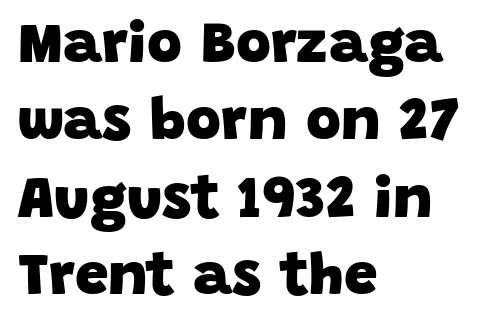
{"serif": "no", "bold": "yes", "weight": "heavy", "width": "normal", "stroke_contrast": "low", "x_height": "large", "monospaced": "no", "underline": "no", "align": "left", "line_spacing": "normal", "line_spacing_ratio": 1.29, "letter_spacing": "normal", "letter_spacing_em": 0.0, "glyph_px": 60}
